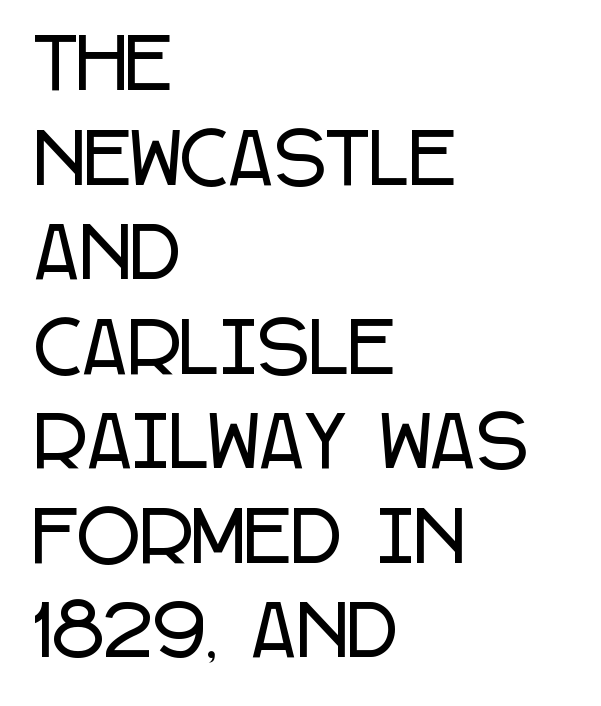
{"serif": "no", "italic": "no", "width": "condensed", "stroke_contrast": "low", "x_height": "large", "monospaced": "no", "underline": "no", "align": "left", "line_spacing": "normal", "line_spacing_ratio": 1.37, "letter_spacing": "normal", "letter_spacing_em": 0.0, "glyph_px": 69}
